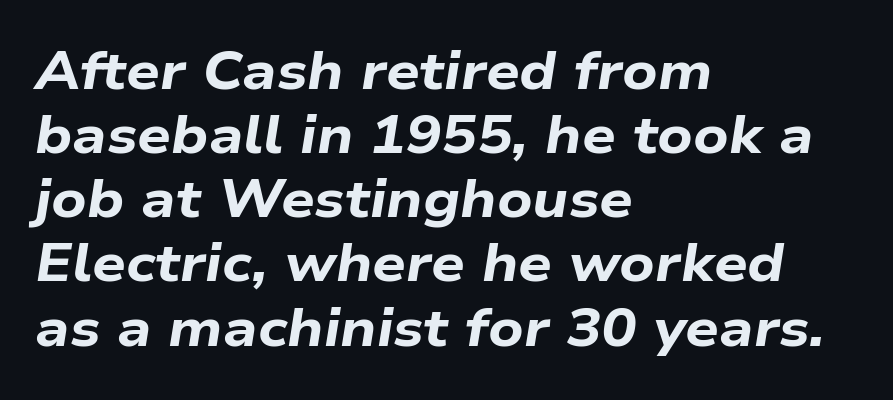
Q: Is the text bold? A: Yes.
Q: Is the text italic (slanted)? A: Yes, it leans right by about 9 degrees.
Q: Is the text underlined? A: No.
Q: How is the paragraph aligned? A: Left-aligned.
Q: Is the spacing between letters normal or unusually wide? A: Normal.
Q: Width (condensed, normal, or wide)? A: Wide.
Q: Stroke contrast? A: Low.
Q: x-height? A: Medium.
Q: Monospaced? A: No.
